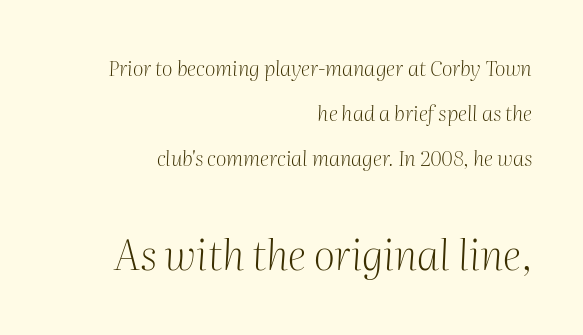
Think of a printed novel: that variable character pitch is what you see here. The area under the type is left untouched. All the whitespace from short lines collects on the left. The letterforms sit at book weight or below. Default kerning and tracking; the words read as compact shapes.
